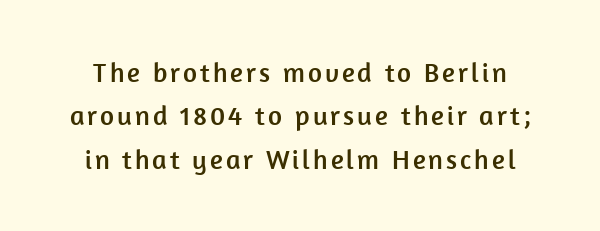
Underlining? Definitely not there. You can tell it's not italic because the verticals are truly vertical. One glance says typical: line gaps are just what's usual.
